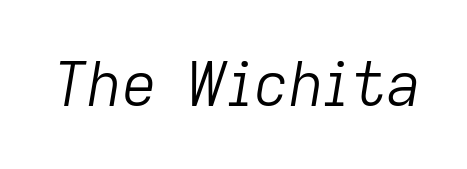
Check the space under the baseline: it is left empty. Italic? Definitely — the glyphs are oblique. Think of a printed novel: that variable character pitch is what you see here. Weight: in the light-to-regular range. The letters sit at their default tracking, neither squeezed nor spread.
